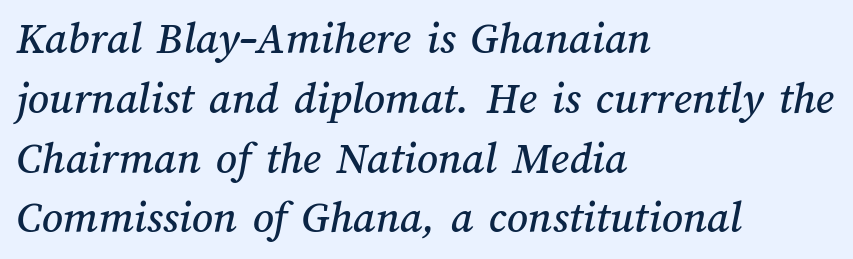
Q: Is the text underlined? A: No.
Q: How is the paragraph aligned? A: Left-aligned.
Q: Is the spacing between letters normal or unusually wide? A: Normal.
Q: Is the spacing between lines tight, normal or loose? A: Normal.
Q: Width (condensed, normal, or wide)? A: Normal.
Q: Stroke contrast? A: Medium.
Q: x-height? A: Medium.
Q: Monospaced? A: No.
